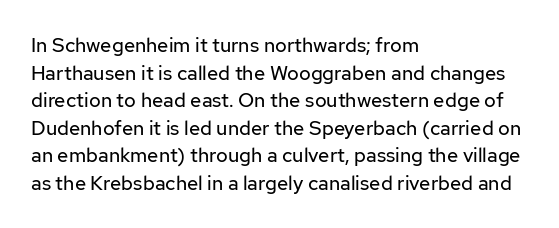
This rendering leaves character spacing at its baseline value. These lines stack with their left ends in a neat column. Reading down the column, the eye jumps a familiar distance to each next line. Stroke mass is kept to a normal reading level or below. Unlike italic type, these characters show no tilt at all. No word sits above an underline.
